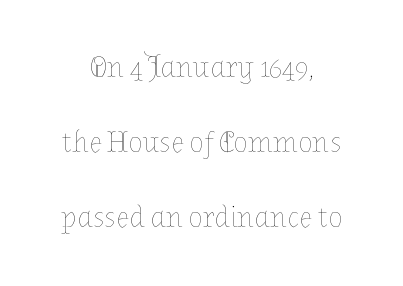
Only glyphs here, with clear space below each row. Unlike italic type, these characters show no tilt at all. A typesetter would call this zero additional tracking. These lines are rendered in a variable-pitch font. Ink coverage per letter is moderate at most.
